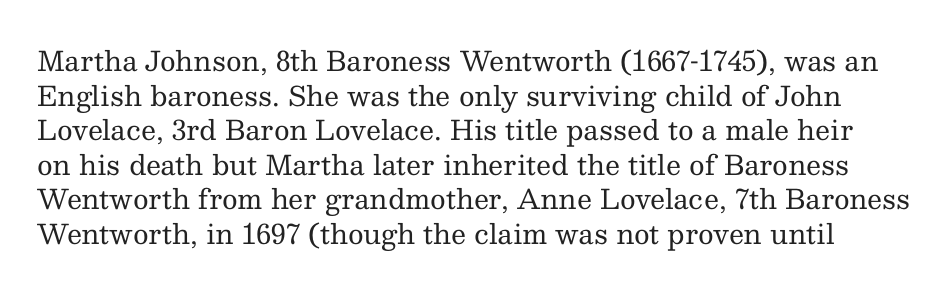
Q: Is the text bold? A: No.
Q: Is the text italic (slanted)? A: No, it is upright.
Q: Is the text underlined? A: No.
Q: Is the spacing between letters normal or unusually wide? A: Normal.
Q: Is the spacing between lines tight, normal or loose? A: Normal.
